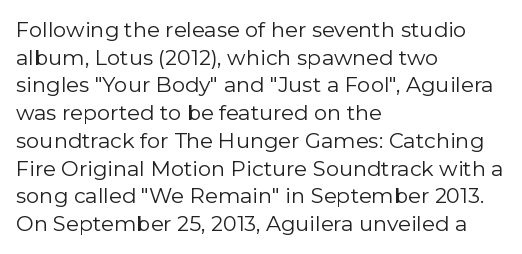
Q: Is the text bold? A: No.
Q: Is the text italic (slanted)? A: No, it is upright.
Q: Is the text underlined? A: No.
Q: How is the paragraph aligned? A: Left-aligned.
Q: Is the spacing between letters normal or unusually wide? A: Normal.
Q: Is the spacing between lines tight, normal or loose? A: Normal.
